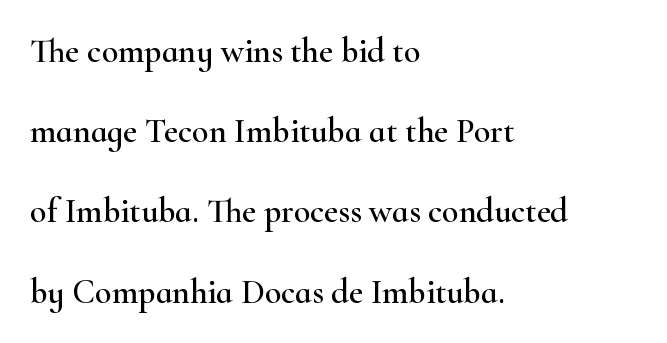
The face used here is seriffed, in the tradition of book romans. Is this a fixed-width face? No — the glyphs have proportional, varying widths. In terms of leading, this rendering errs on the spacious side. The strip under each line holds only bare page. In terms of posture, this sample is upright. Caption: multi-line text, flush left, ragged right.
